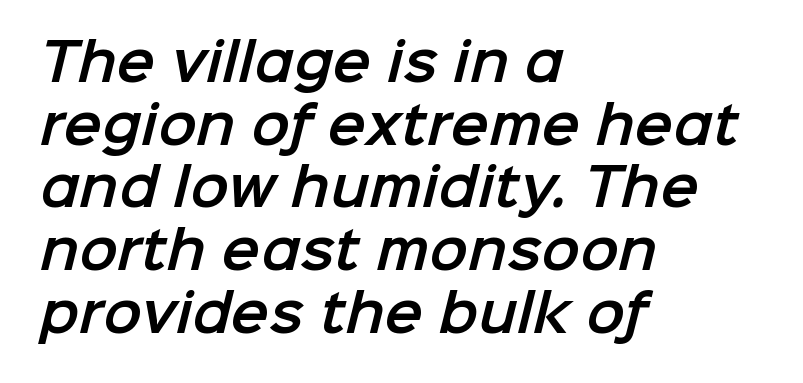
The image shows 51 px sans-serif type; set left-aligned, line spacing 1.23x, normal letter spacing, not underlined; low stroke contrast and a medium x-height.
